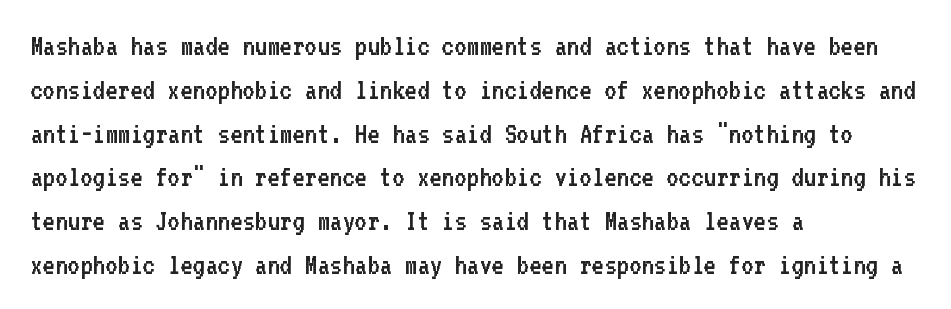
The paragraph has a hard left edge and a soft right edge. The axis of the letterforms is exactly vertical. The typesetting does not lean heavy: it is not bold. Notice how descenders clear the ascenders below comfortably — that's standard leading. Looks like terminal output: every glyph gets an equal slot. The text was rendered using a sans face with plain stroke endings.
